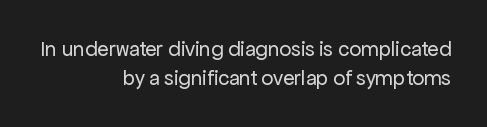
The face looks like a standard text weight, possibly lighter. How are the letters spaced? Ordinarily, with no added tracking. Quick note: not italic, upright. One glance says typical: line gaps are just what's usual. The paragraph shown leans on its right margin. Nobody drew a line under any word here.
